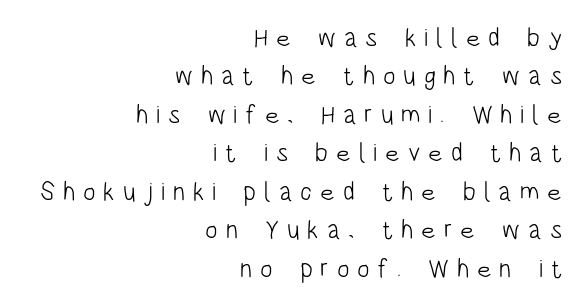
The image shows 26 px text type, upright; set right-aligned, normal line spacing (1.48x), unusually wide letter spacing (+0.3 em), not underlined.
